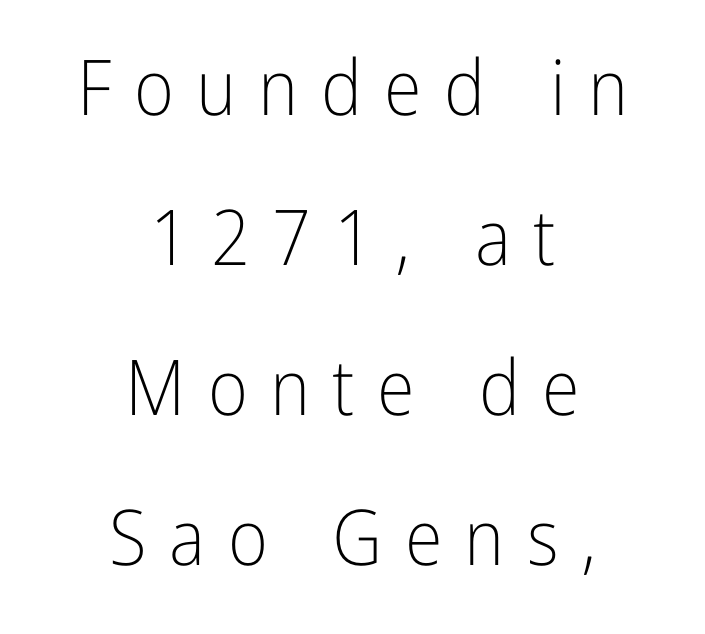
Q: Is the text bold? A: No.
Q: Is the text italic (slanted)? A: No, it is upright.
Q: Is the typeface a serif or a sans-serif typeface? A: Sans-serif.
Q: Is the text underlined? A: No.
Q: How is the paragraph aligned? A: Centered.
Q: Is the spacing between letters normal or unusually wide? A: Unusually wide.
Q: Is the spacing between lines tight, normal or loose? A: Loose.
Q: Width (condensed, normal, or wide)? A: Condensed.
Q: Stroke contrast? A: Low.
Q: x-height? A: Medium.
Q: Monospaced? A: No.
